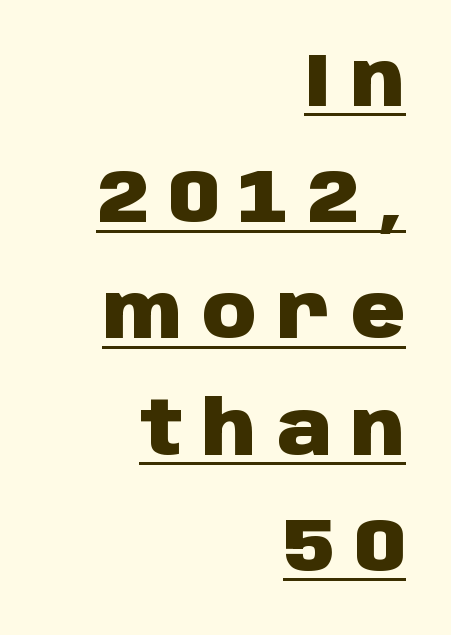
The image shows 75 px heavy sans-serif type, upright; set right-aligned, normal line spacing (1.55x), unusually wide letter spacing (+0.27 em), underlined; low stroke contrast and a large x-height.
